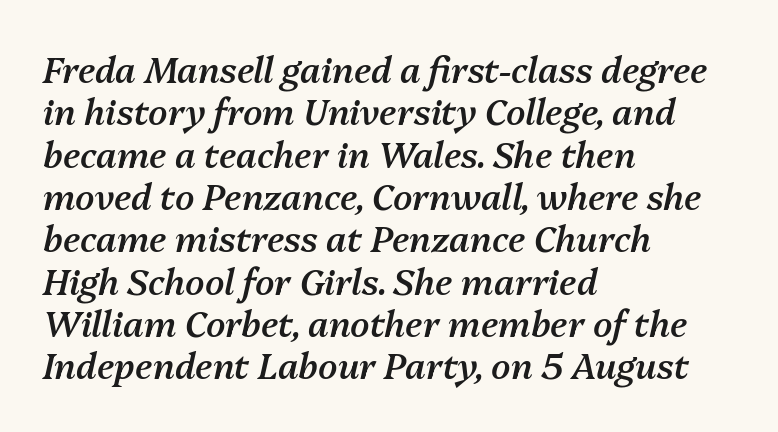
The image shows 35 px semibold type, italic (leaning right); set left-aligned, line spacing 1.21x, normal letter spacing, not underlined; medium stroke contrast and a medium x-height.
